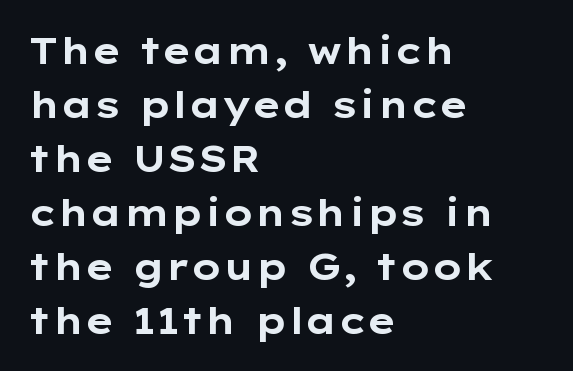
The image shows 36 px bold, wide sans-serif type, upright; set left-aligned, normal line spacing (1.5x), normal letter spacing, not underlined; low stroke contrast and a medium x-height.
